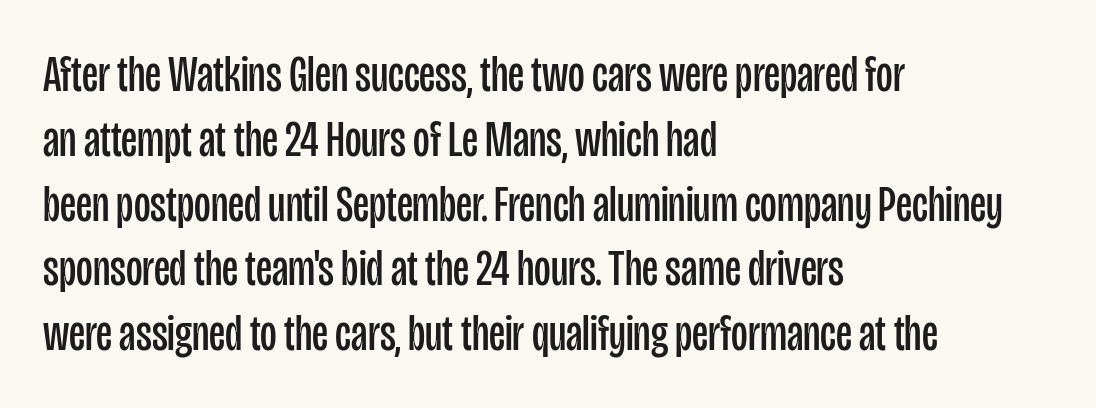
Q: Is the text bold? A: No.
Q: Is the text italic (slanted)? A: No, it is upright.
Q: Is the typeface a serif or a sans-serif typeface? A: Sans-serif.
Q: Is the text underlined? A: No.
Q: How is the paragraph aligned? A: Left-aligned.
Q: Is the spacing between letters normal or unusually wide? A: Normal.
Q: Is the spacing between lines tight, normal or loose? A: Normal.
Q: Width (condensed, normal, or wide)? A: Condensed.
Q: Stroke contrast? A: Low.
Q: x-height? A: Large.
Q: Monospaced? A: No.
